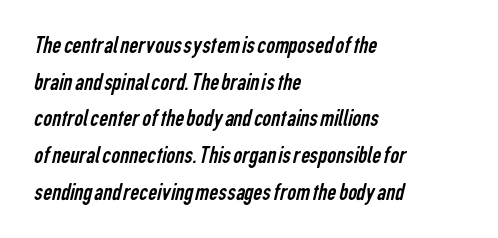
Honestly, the letter spacing is just normal — you wouldn't notice it. Ink coverage per letter is moderate at most. The lines in this sample share a left origin and differ only in where they stop. Is there much room between lines? A standard amount, neither cramped nor airy.
